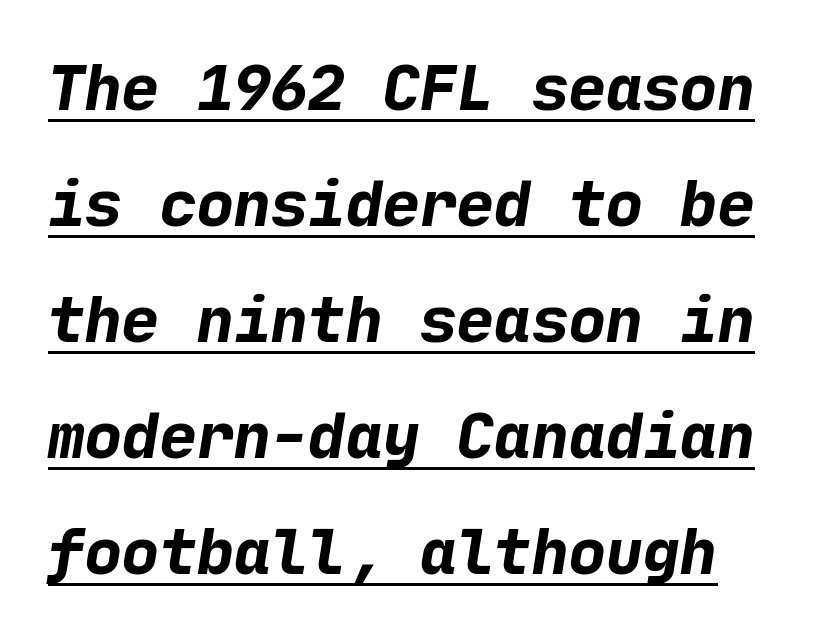
Q: Is the text bold? A: Yes.
Q: Is the typeface a serif or a sans-serif typeface? A: Sans-serif.
Q: Is the text underlined? A: Yes.
Q: Is the spacing between letters normal or unusually wide? A: Normal.
Q: Width (condensed, normal, or wide)? A: Normal.
Q: Stroke contrast? A: Low.
Q: x-height? A: Medium.
